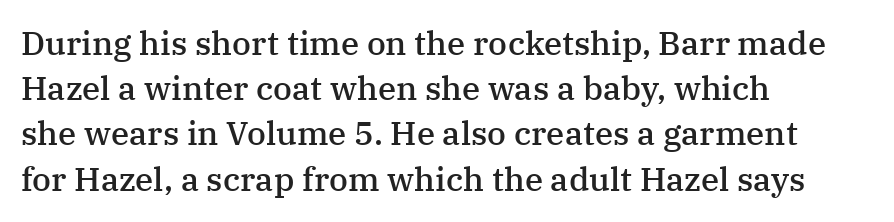
The image shows 33 px semibold serif type, upright; set left-aligned, normal line spacing (1.37x), normal letter spacing, not underlined; medium stroke contrast and a medium x-height.
